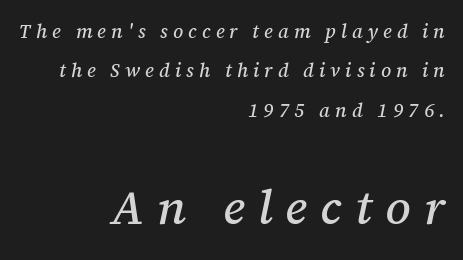
Observe the lean: these are italic letterforms. Each letter's strokes conclude with small projecting serifs. The lines are quadded right. Bigger letters appear in the bottom chunk; the top chunk is reduced.
